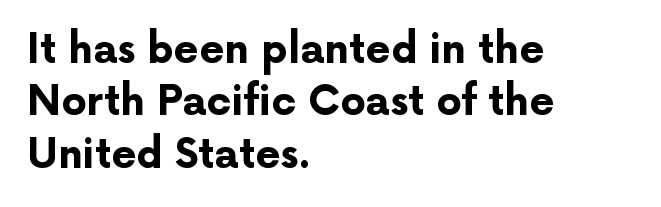
{"serif": "no", "italic": "no", "bold": "yes", "weight": "bold", "width": "normal", "stroke_contrast": "low", "x_height": "medium", "monospaced": "no", "underline": "no", "align": "left", "line_spacing": "normal", "line_spacing_ratio": 1.31, "letter_spacing": "normal", "letter_spacing_em": 0.0, "glyph_px": 40}
